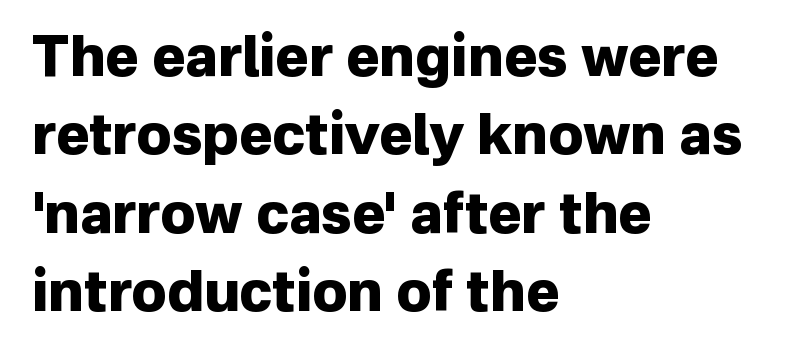
{"serif": "no", "italic": "no", "bold": "yes", "weight": "heavy", "width": "normal", "stroke_contrast": "low", "x_height": "medium", "monospaced": "no", "underline": "no", "align": "left", "line_spacing": "normal", "line_spacing_ratio": 1.4, "letter_spacing": "normal", "letter_spacing_em": 0.0, "glyph_px": 56}
